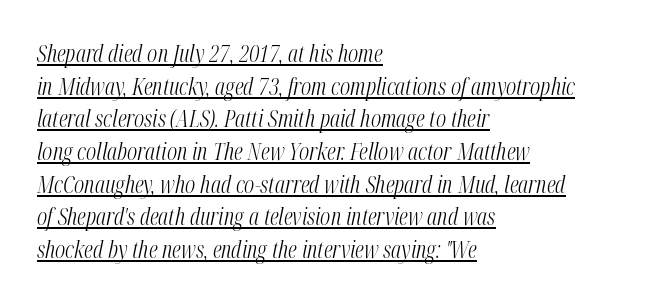
The image shows 23 px text type, italic (leaning right); set left-aligned, normal line spacing (1.42x), normal letter spacing, underlined.
